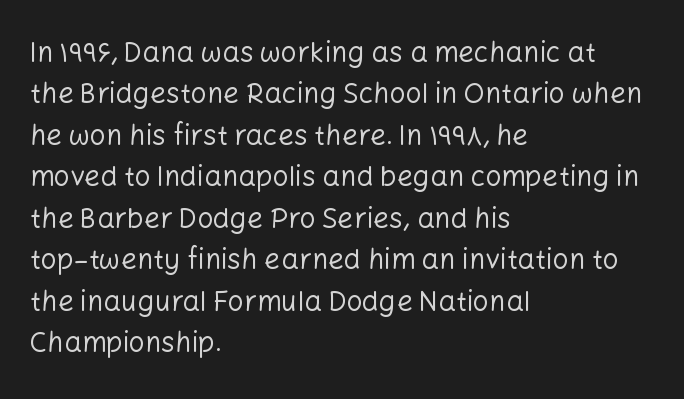
Q: Is the text bold? A: No.
Q: Is the text italic (slanted)? A: No, it is upright.
Q: Is the typeface a serif or a sans-serif typeface? A: Sans-serif.
Q: Is the text underlined? A: No.
Q: How is the paragraph aligned? A: Left-aligned.
Q: Is the spacing between letters normal or unusually wide? A: Normal.
Q: Is the spacing between lines tight, normal or loose? A: Normal.
Q: Width (condensed, normal, or wide)? A: Normal.
Q: Stroke contrast? A: Low.
Q: x-height? A: Medium.
Q: Monospaced? A: No.
